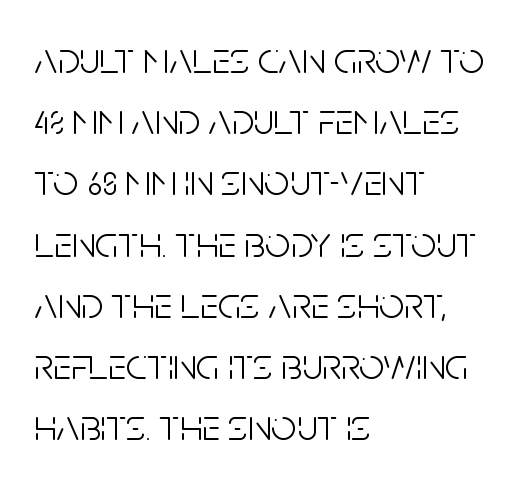
This block has exactly the height ordinary leading produces. Each letter keeps its own natural width here, so spacing adapts to shape. In terms of posture, this sample is upright. The setting favours the left margin, as ordinary paragraphs usually do. This sample uses a sans-serif face.
